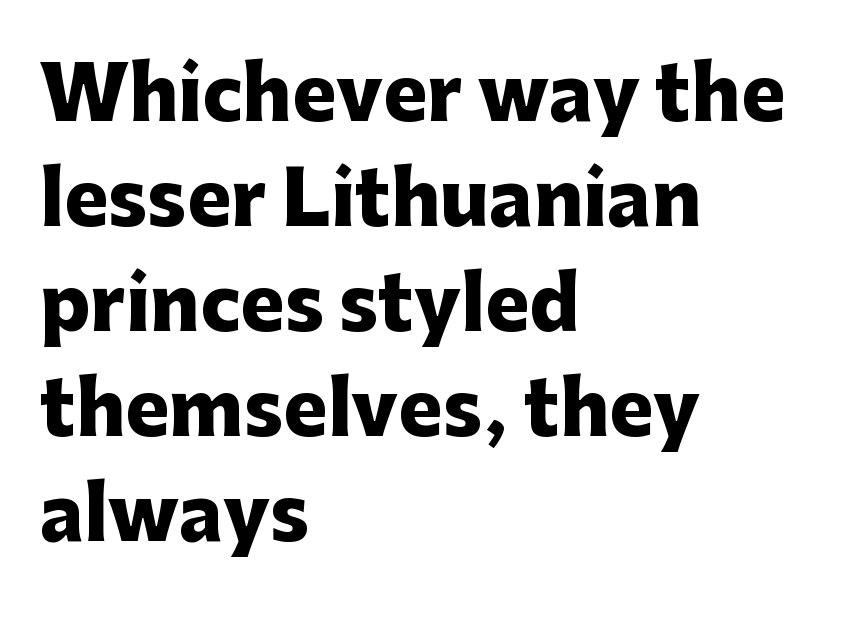
The letters sit at their default tracking, neither squeezed nor spread. The font family rendered here belongs to the sans-serif group. Does the copy run flush right? No — it runs flush left. What weight is shown? A full bold with thick strokes. The rendering uses natural spacing where letterforms have individual widths.
